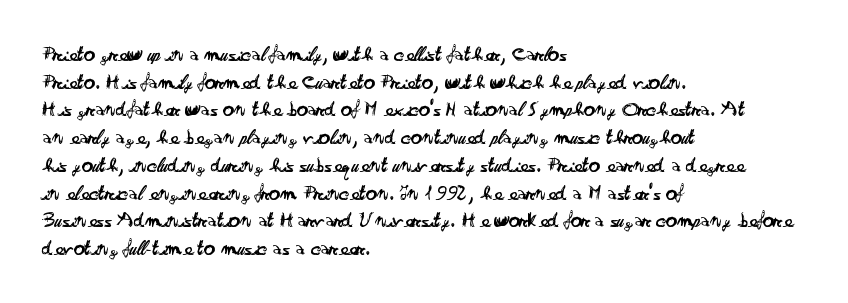
{"italic": "no", "bold": "no", "underline": "no", "align": "left", "line_spacing": "normal", "line_spacing_ratio": 1.26, "letter_spacing": "normal", "letter_spacing_em": 0.0, "glyph_px": 22}
